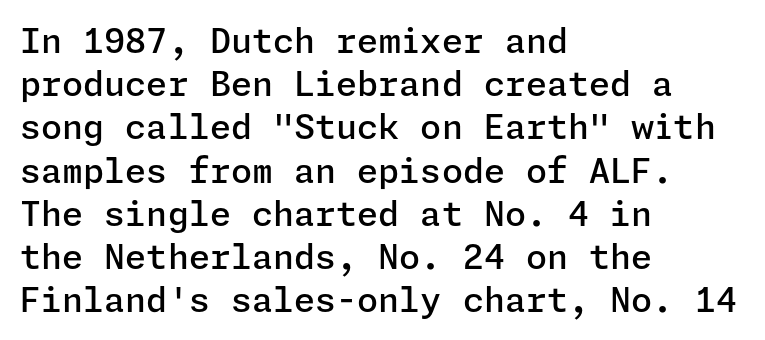
The image shows 34 px semibold sans-serif type, upright; set left-aligned, normal line spacing (1.27x), normal letter spacing, not underlined; low stroke contrast and a medium x-height.
